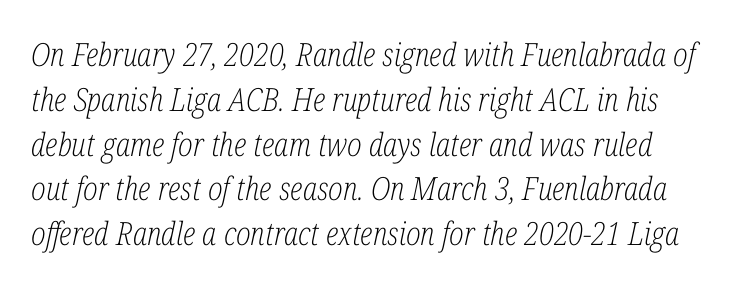
The image shows 32 px light, condensed serif type, italic (leaning right); set normal line spacing (1.4x), normal letter spacing, not underlined; low stroke contrast and a medium x-height.
